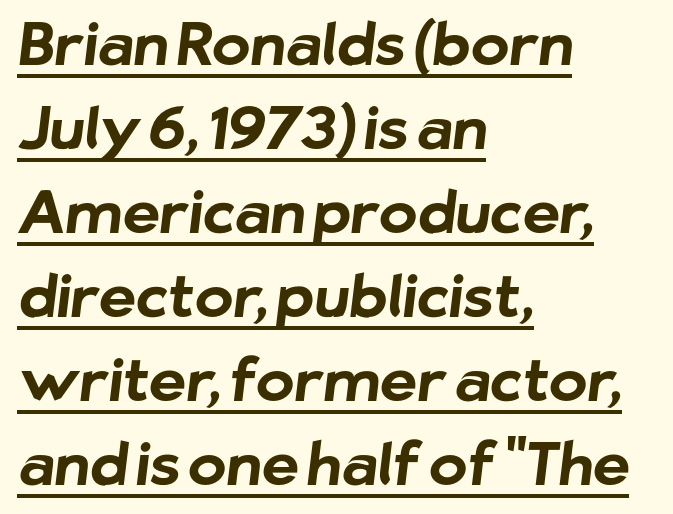
{"serif": "no", "bold": "yes", "weight": "bold", "width": "normal", "stroke_contrast": "low", "x_height": "medium", "monospaced": "no", "underline": "yes", "align": "left", "line_spacing": "normal", "line_spacing_ratio": 1.45, "letter_spacing": "normal", "letter_spacing_em": 0.0, "glyph_px": 58}
